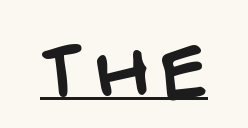
Q: Is the typeface a serif or a sans-serif typeface? A: Sans-serif.
Q: Is the text underlined? A: Yes.
Q: Width (condensed, normal, or wide)? A: Normal.
Q: Stroke contrast? A: Low.
Q: x-height? A: Large.
Q: Monospaced? A: No.
